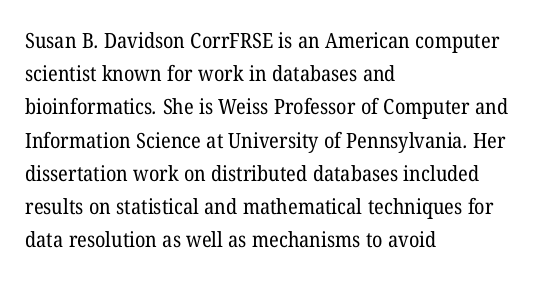
The image shows 21 px text type; set left-aligned, normal line spacing (1.58x), normal letter spacing, not underlined.
